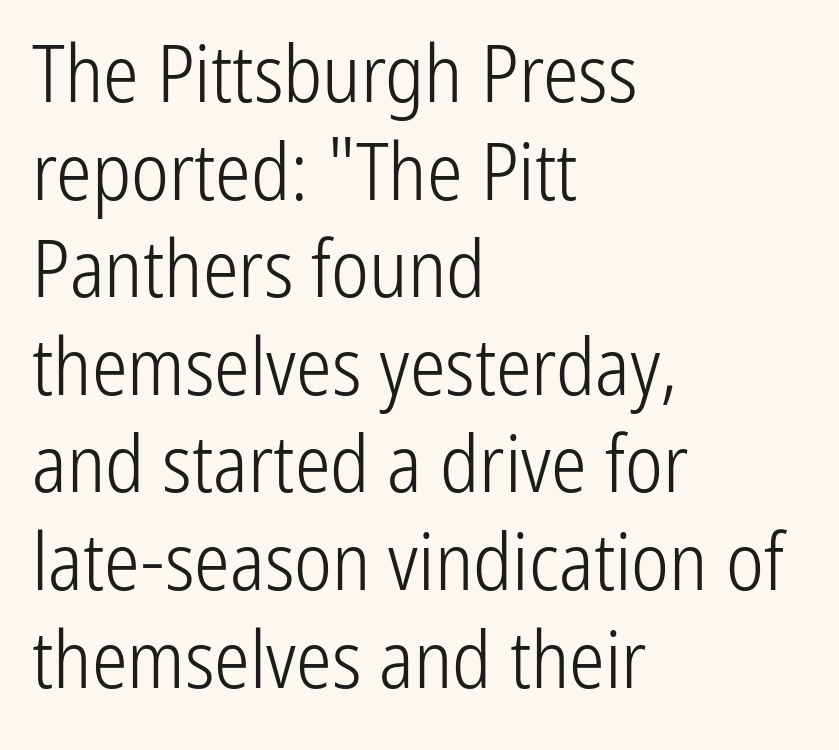
Q: Is the text bold? A: No.
Q: Is the text italic (slanted)? A: No, it is upright.
Q: Is the typeface a serif or a sans-serif typeface? A: Sans-serif.
Q: Is the text underlined? A: No.
Q: How is the paragraph aligned? A: Left-aligned.
Q: Is the spacing between letters normal or unusually wide? A: Normal.
Q: Width (condensed, normal, or wide)? A: Condensed.
Q: Stroke contrast? A: Low.
Q: x-height? A: Medium.
Q: Monospaced? A: No.
